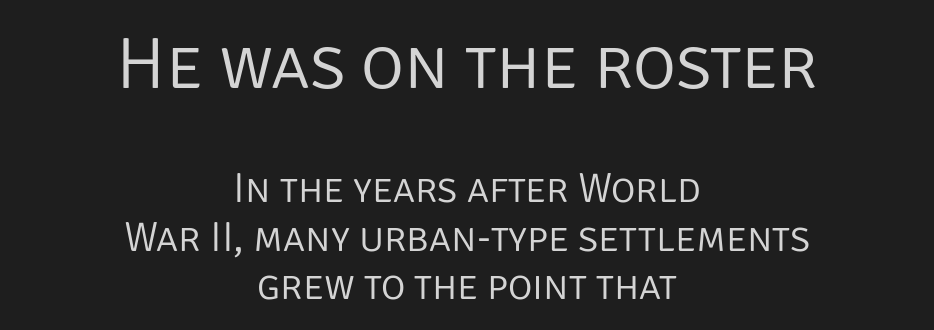
The image shows 74 px light sans-serif type, upright; set centered, tight line spacing (1.15x), normal letter spacing, not underlined; the first (top) block is 1.76x larger; low stroke contrast and a large x-height.
